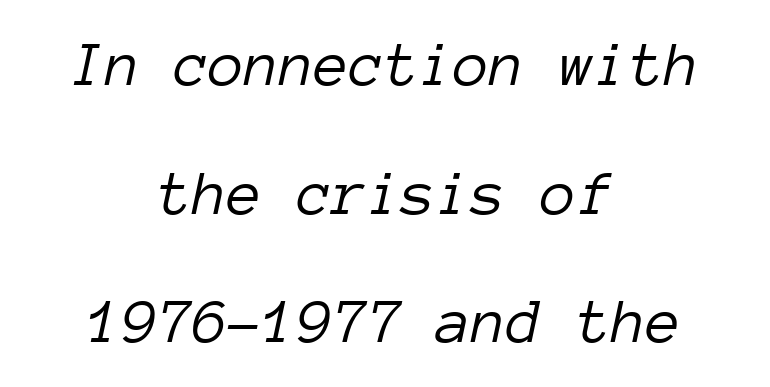
The image shows 64 px light type, italic (leaning right), monospaced; set centered, loose line spacing (2.01x), normal letter spacing, not underlined; low stroke contrast and a medium x-height.
